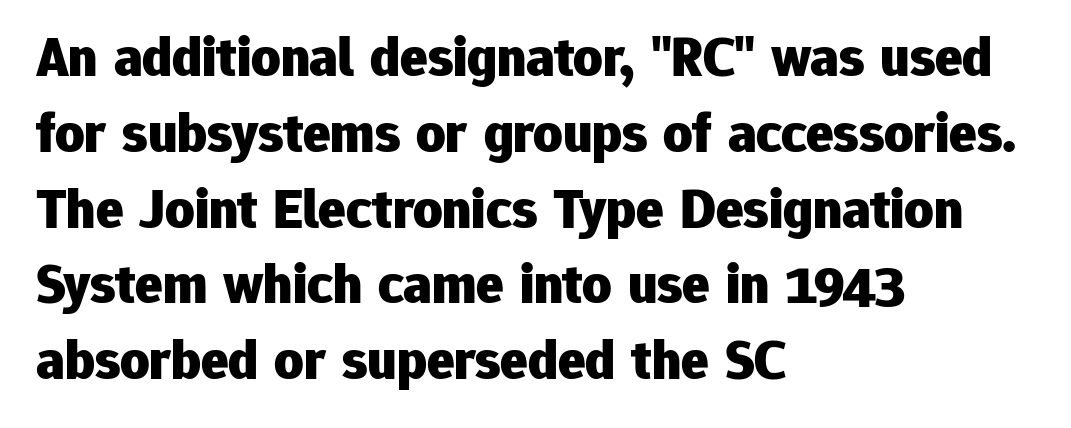
Q: Is the text bold? A: Yes.
Q: Is the text italic (slanted)? A: No, it is upright.
Q: Is the typeface a serif or a sans-serif typeface? A: Sans-serif.
Q: Is the text underlined? A: No.
Q: How is the paragraph aligned? A: Left-aligned.
Q: Is the spacing between letters normal or unusually wide? A: Normal.
Q: Is the spacing between lines tight, normal or loose? A: Normal.
Q: Width (condensed, normal, or wide)? A: Normal.
Q: Stroke contrast? A: Low.
Q: x-height? A: Medium.
Q: Monospaced? A: No.
